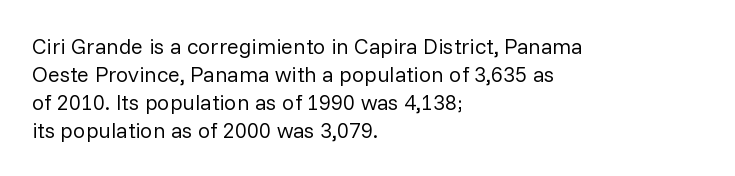
Q: Is the text bold? A: No.
Q: Is the text italic (slanted)? A: No, it is upright.
Q: Is the text underlined? A: No.
Q: How is the paragraph aligned? A: Left-aligned.
Q: Is the spacing between letters normal or unusually wide? A: Normal.
Q: Is the spacing between lines tight, normal or loose? A: Normal.
